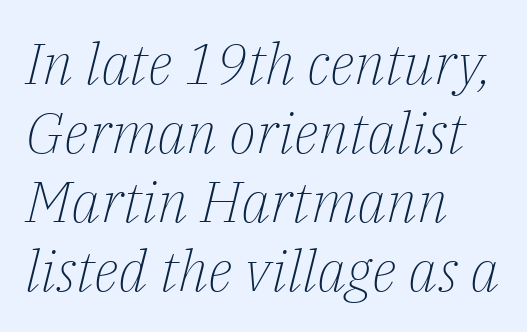
{"serif": "yes", "italic": "yes", "lean": "right", "slant_degrees": 14, "bold": "no", "weight": "light", "width": "normal", "stroke_contrast": "low", "x_height": "medium", "monospaced": "no", "underline": "no", "align": "left", "line_spacing_ratio": 1.21, "letter_spacing": "normal", "letter_spacing_em": 0.0, "glyph_px": 57}
